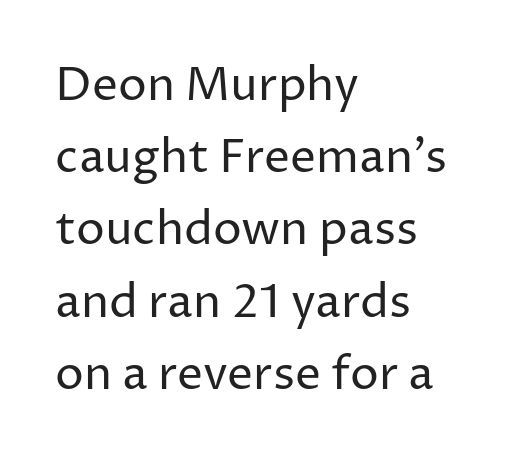
Inter-character spacing is left at the font's built-in metrics. Ordinary non-slanted type is in use. Stem width sits at or under what a default text font uses. The rendering uses a moderate line-height, typical for paragraphs.
